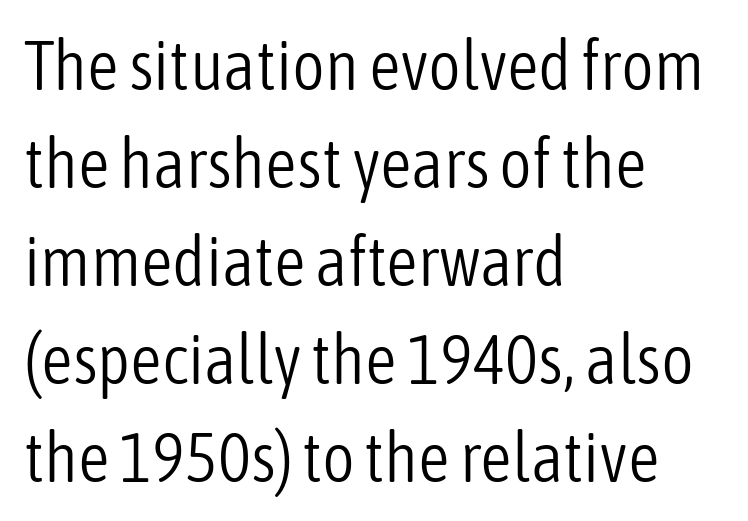
{"serif": "no", "italic": "no", "bold": "no", "weight": "light", "width": "condensed", "stroke_contrast": "low", "x_height": "medium", "monospaced": "no", "underline": "no", "align": "left", "line_spacing": "normal", "line_spacing_ratio": 1.4, "letter_spacing": "normal", "letter_spacing_em": 0.0, "glyph_px": 70}
